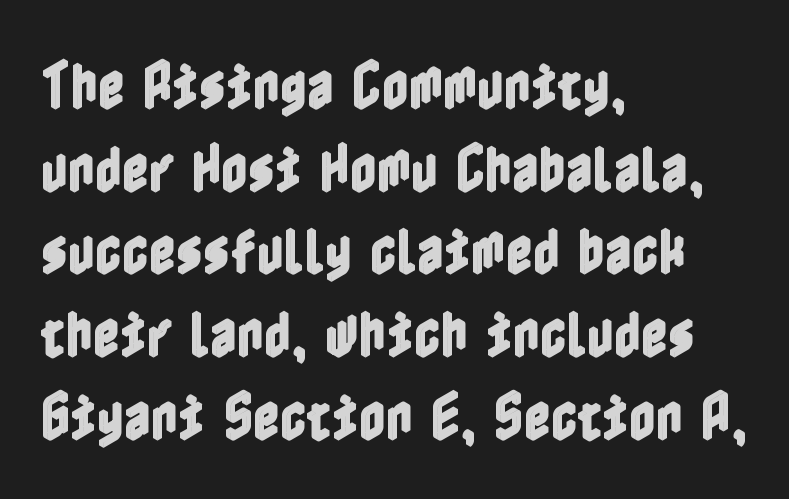
The image shows 52 px condensed type, upright; set left-aligned, normal line spacing (1.59x), normal letter spacing, not underlined; a medium x-height.
